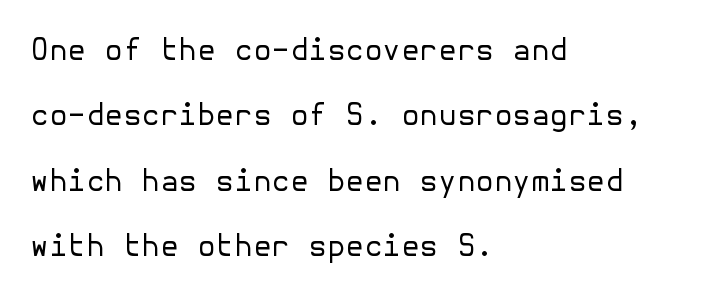
The image shows 30 px regular-weight sans-serif type, upright; set left-aligned, loose line spacing (2.18x), normal letter spacing, not underlined; low stroke contrast and a medium x-height.
